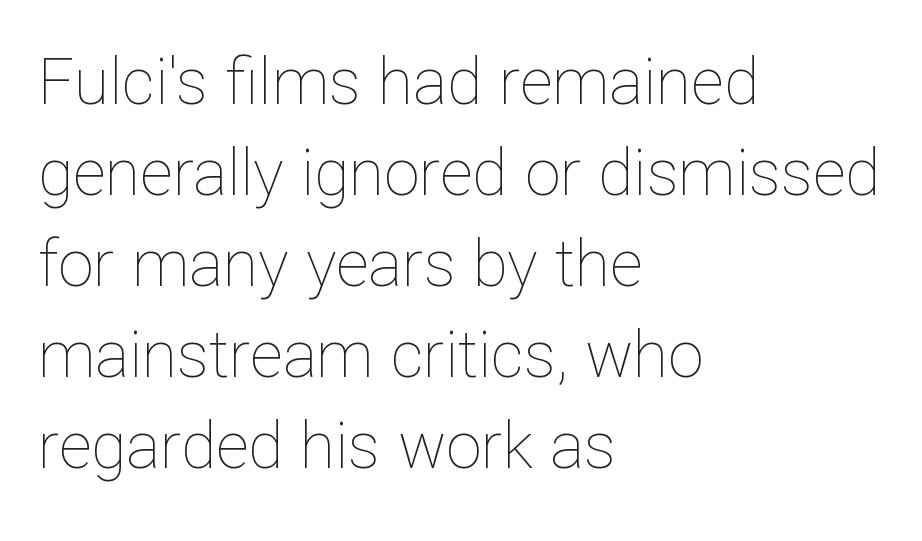
A typesetter would call this zero additional tracking. A normal amount of white space separates one row of letters from the next. Each row of text sits above clean, open space. The type sits square on the baseline with zero lean. Spacing verdict: proportional, widths tailored to each character.
